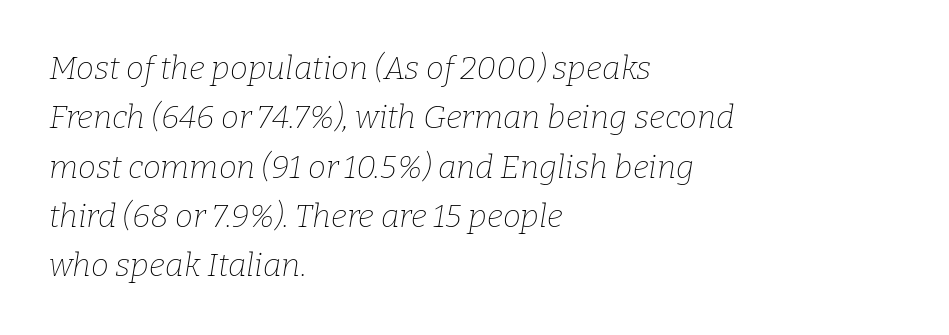
{"serif": "yes", "italic": "yes", "lean": "right", "slant_degrees": 9, "bold": "no", "weight": "thin", "width": "normal", "stroke_contrast": "low", "x_height": "medium", "monospaced": "no", "underline": "no", "align": "left", "line_spacing": "normal", "line_spacing_ratio": 1.54, "letter_spacing": "normal", "letter_spacing_em": 0.0, "glyph_px": 32}
